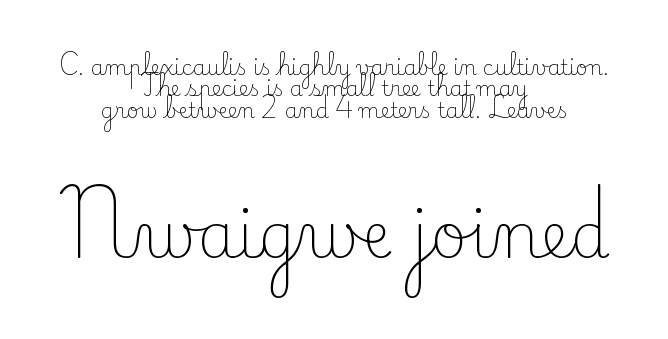
No letter is thick-stroked: the sample isn't bold. This is the regular roman posture of the typeface. Every row of glyphs is offset so its center matches the block's center. The face used here is seriffed, in the tradition of book romans. Look at the tracking — it's just the regular setting, nothing added.
